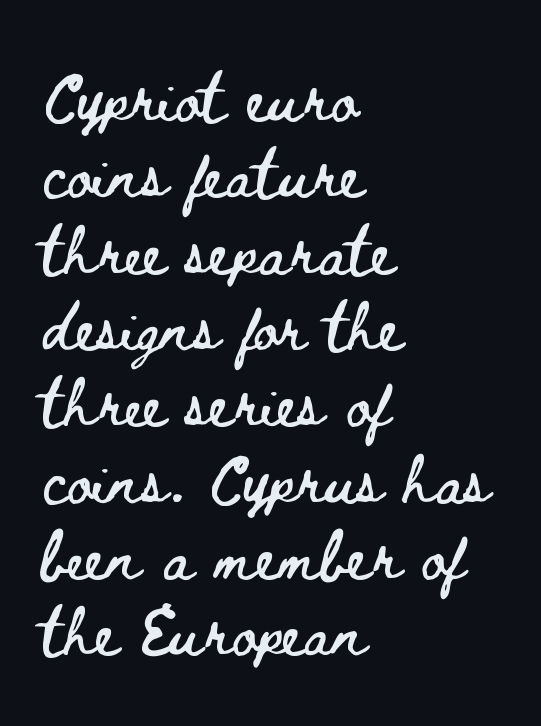
Leading: standard. Line beginnings align vertically; line endings do not. Glance below the letters and you will spot only blank space. Character widths vary here, with narrow letters taking less room than wide ones.
